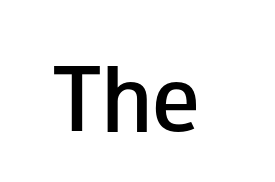
These words are printed semibold, heavier than regular yet not bold. Does the lettering tilt? It doesn't — this is upright. Tracking here is standard; glyphs follow each other at the usual distance. Think of a printed novel: that variable character pitch is what you see here.
